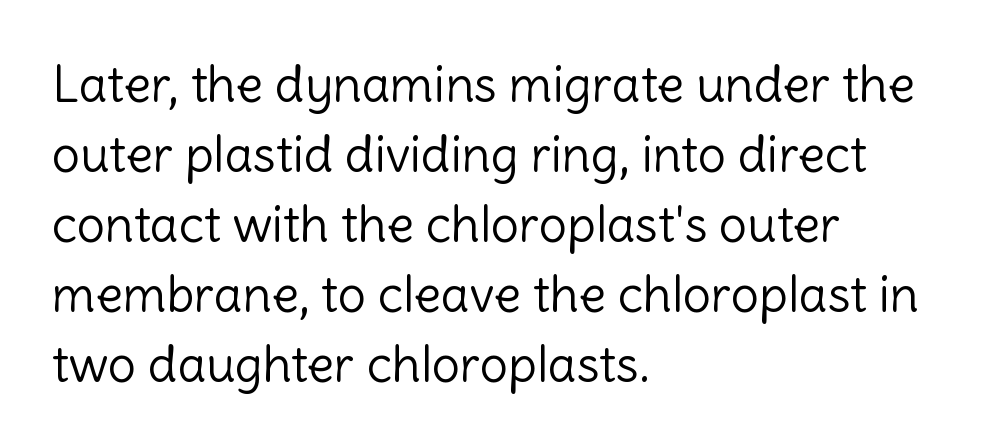
{"serif": "no", "italic": "no", "bold": "no", "weight": "light", "width": "normal", "x_height": "medium", "monospaced": "no", "underline": "no", "align": "left", "line_spacing": "normal", "line_spacing_ratio": 1.4, "letter_spacing": "normal", "letter_spacing_em": 0.0, "glyph_px": 50}
